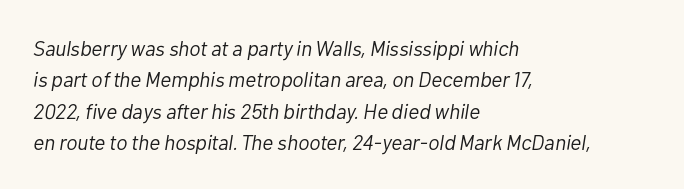
{"italic": "yes", "lean": "right", "slant_degrees": 10, "bold": "no", "underline": "no", "align": "left", "line_spacing": "normal", "line_spacing_ratio": 1.5, "letter_spacing": "normal", "letter_spacing_em": 0.0, "glyph_px": 21}
